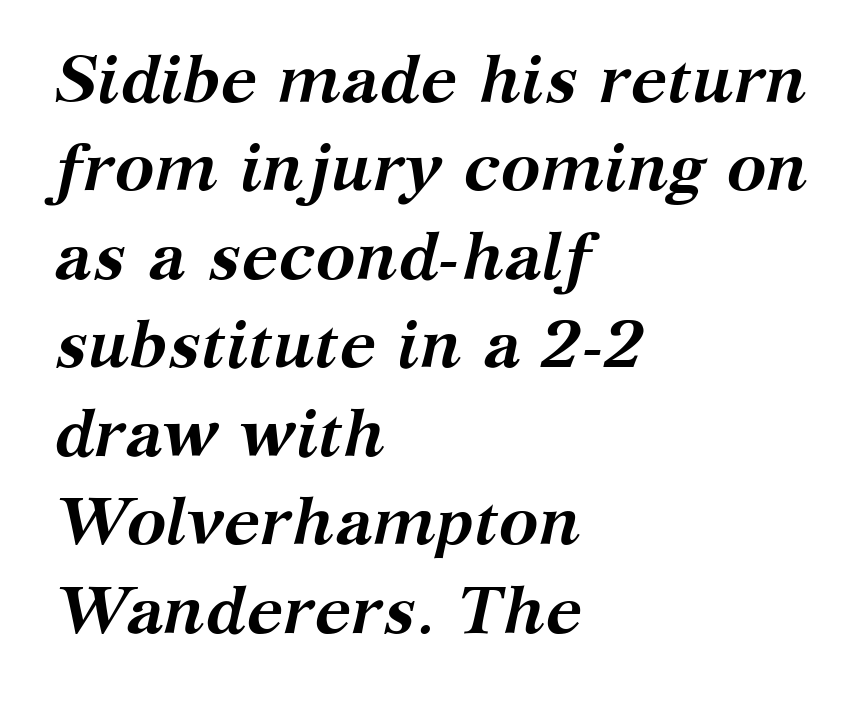
The image shows 67 px semibold serif type, italic (leaning right); set left-aligned, normal line spacing (1.32x), normal letter spacing, not underlined; medium stroke contrast and a medium x-height.
